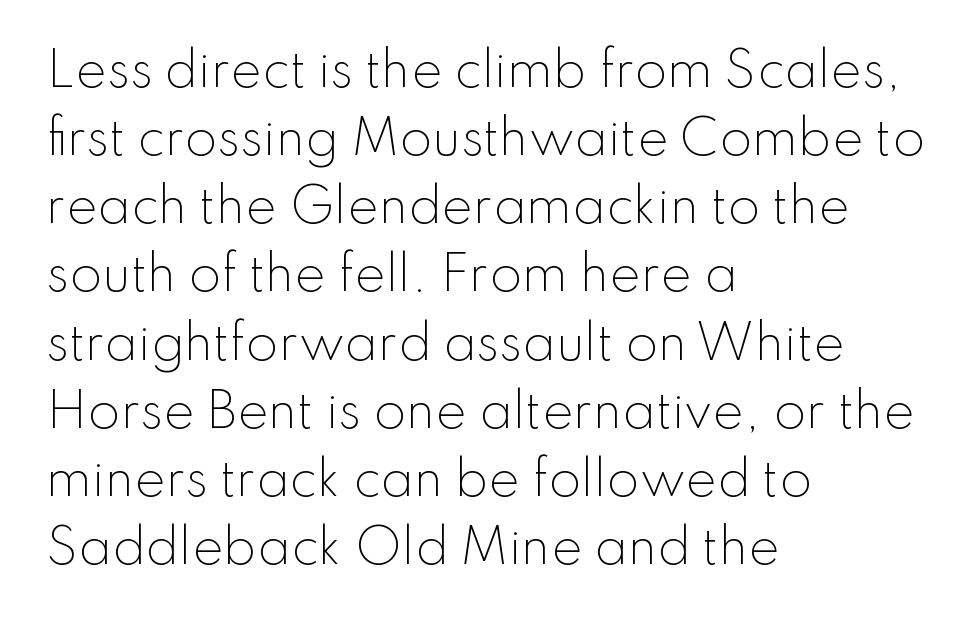
Q: Is the text bold? A: No.
Q: Is the text italic (slanted)? A: No, it is upright.
Q: Is the typeface a serif or a sans-serif typeface? A: Sans-serif.
Q: Is the text underlined? A: No.
Q: How is the paragraph aligned? A: Left-aligned.
Q: Is the spacing between letters normal or unusually wide? A: Normal.
Q: Is the spacing between lines tight, normal or loose? A: Normal.
Q: Width (condensed, normal, or wide)? A: Normal.
Q: Stroke contrast? A: Low.
Q: x-height? A: Small.
Q: Monospaced? A: No.
